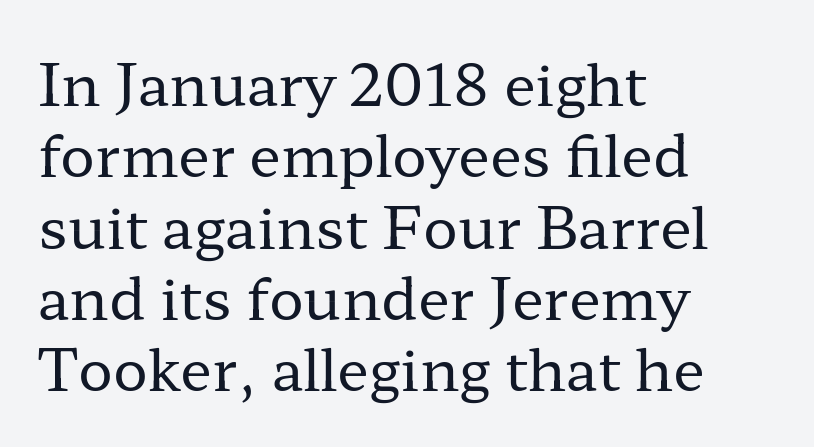
The image shows 58 px regular-weight, wide serif type, upright; set left-aligned, line spacing 1.23x, normal letter spacing, not underlined; low stroke contrast and a medium x-height.
